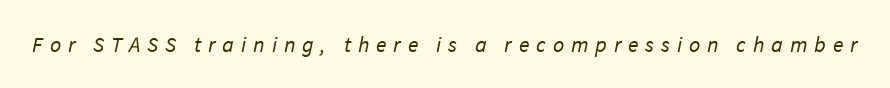
Vertical stems look standard width or narrower in stroke. Each row of text sits above clean, open space. Compared with typical body copy, the letter spacing here is much looser.
